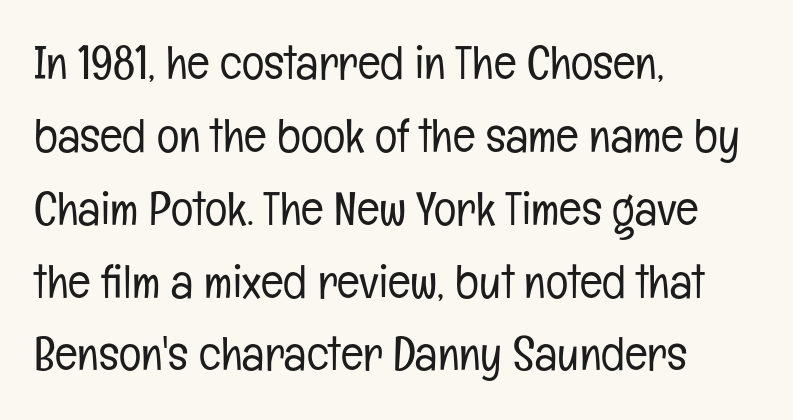
Q: Is the text bold? A: No.
Q: Is the text italic (slanted)? A: No, it is upright.
Q: Is the typeface a serif or a sans-serif typeface? A: Sans-serif.
Q: Is the text underlined? A: No.
Q: How is the paragraph aligned? A: Left-aligned.
Q: Is the spacing between letters normal or unusually wide? A: Normal.
Q: Is the spacing between lines tight, normal or loose? A: Normal.
Q: Width (condensed, normal, or wide)? A: Condensed.
Q: Stroke contrast? A: Low.
Q: x-height? A: Medium.
Q: Monospaced? A: No.
